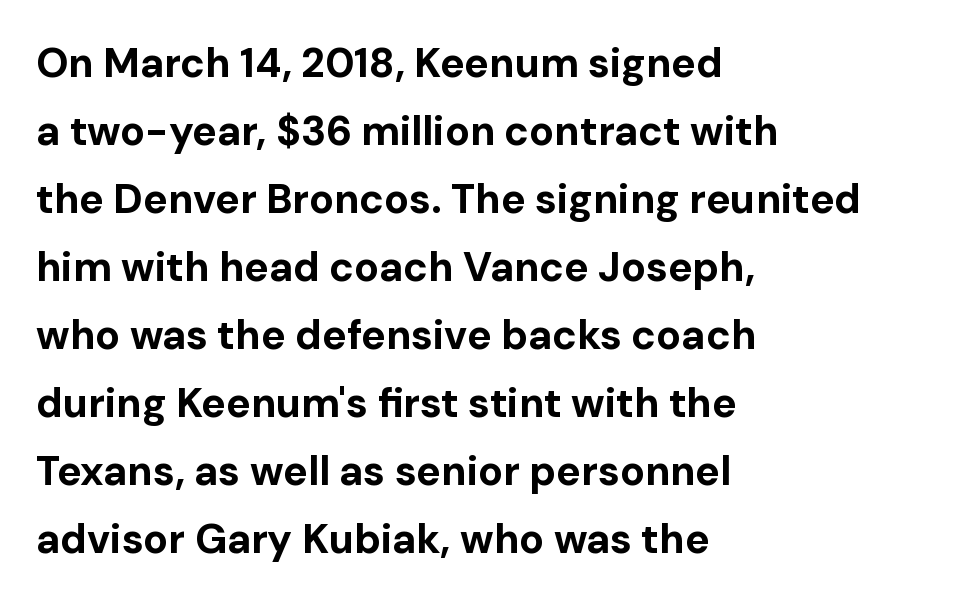
Q: Is the text bold? A: Yes.
Q: Is the text italic (slanted)? A: No, it is upright.
Q: Is the typeface a serif or a sans-serif typeface? A: Sans-serif.
Q: Is the text underlined? A: No.
Q: How is the paragraph aligned? A: Left-aligned.
Q: Is the spacing between letters normal or unusually wide? A: Normal.
Q: Is the spacing between lines tight, normal or loose? A: Normal.
Q: Width (condensed, normal, or wide)? A: Normal.
Q: Stroke contrast? A: Low.
Q: x-height? A: Medium.
Q: Monospaced? A: No.
